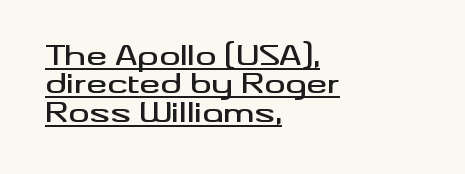
The tracking reads as untouched default to a designer's eye. You can see a thin bar hugging the bottom of the glyphs. The type sits square on the baseline with zero lean. Left-aligned paragraph, ragged on the right. Closely set lines give the paragraph a compact silhouette.
